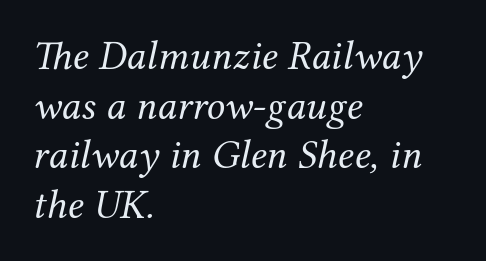
The image shows 41 px regular-weight serif type, italic (leaning right); set left-aligned, line spacing 1.21x, normal letter spacing, not underlined; medium stroke contrast and a medium x-height.
